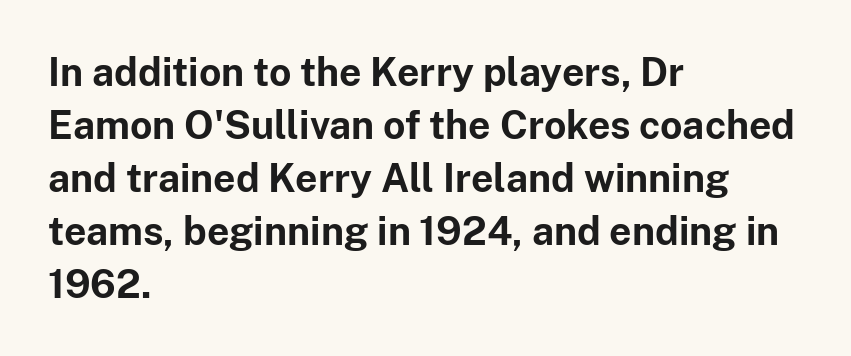
{"serif": "no", "italic": "no", "bold": "yes", "weight": "bold", "width": "normal", "stroke_contrast": "low", "x_height": "medium", "monospaced": "no", "underline": "no", "align": "left", "line_spacing": "normal", "line_spacing_ratio": 1.36, "letter_spacing": "normal", "letter_spacing_em": 0.0, "glyph_px": 39}
